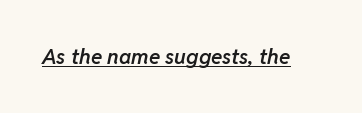
The image shows 21 px text type, italic (leaning right); set normal letter spacing, underlined.
